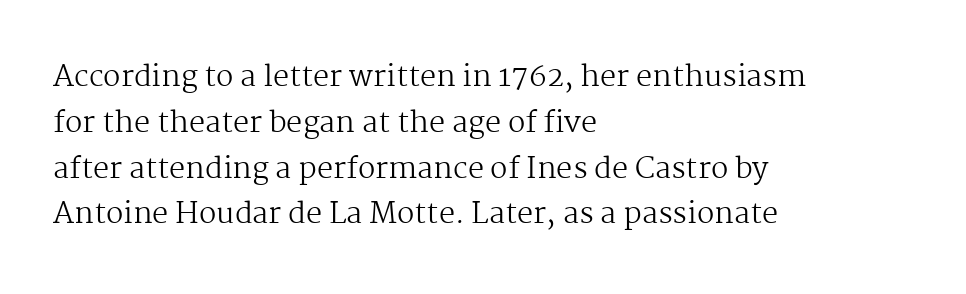
The image shows 29 px regular-weight serif type, upright; set left-aligned, normal line spacing (1.58x), normal letter spacing, not underlined; medium stroke contrast and a medium x-height.
